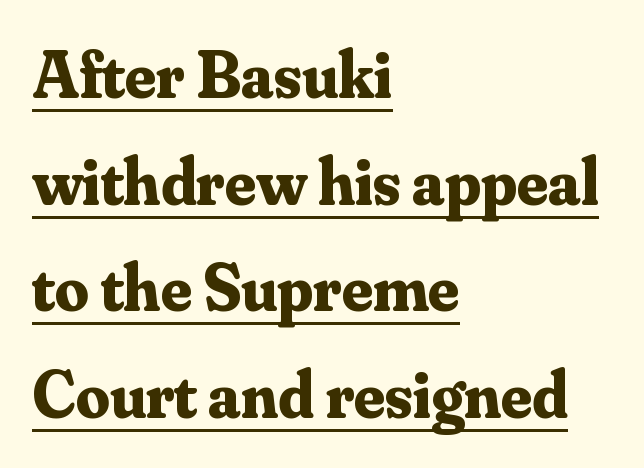
{"serif": "yes", "italic": "no", "bold": "yes", "weight": "bold", "width": "normal", "stroke_contrast": "medium", "x_height": "small", "monospaced": "no", "underline": "yes", "align": "left", "line_spacing": "normal", "line_spacing_ratio": 1.59, "letter_spacing": "normal", "letter_spacing_em": 0.0, "glyph_px": 67}
